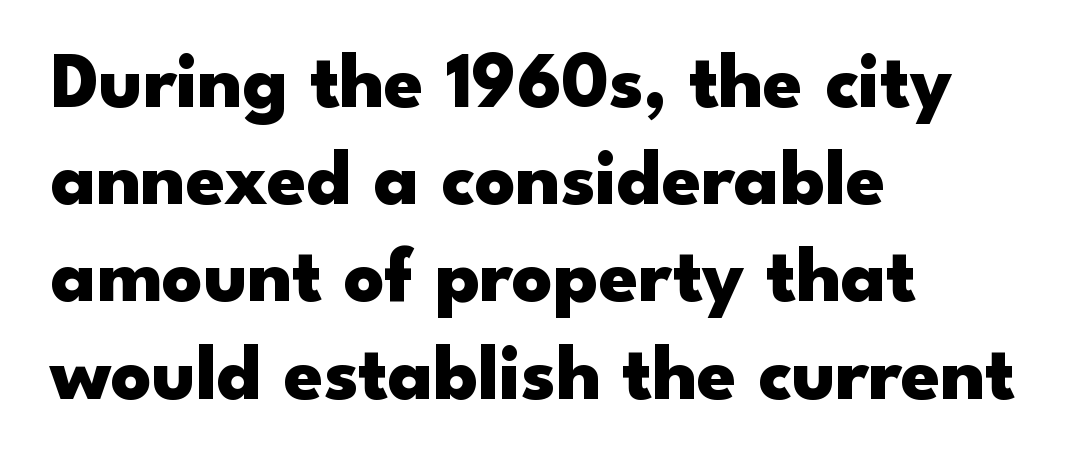
Do the characters align in a grid? No, the font is proportional. A typesetter would label this face a sans. No italicization has been applied; the sample stays upright. A dark, heavy texture on the line: the type is bold. Short and long lines alike share a common starting point at left.
